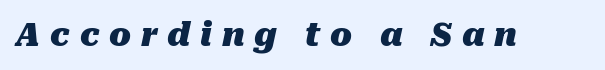
The image shows 32 px heavy type, italic (leaning right); set unusually wide letter spacing (+0.31 em), not underlined; medium stroke contrast and a medium x-height.
